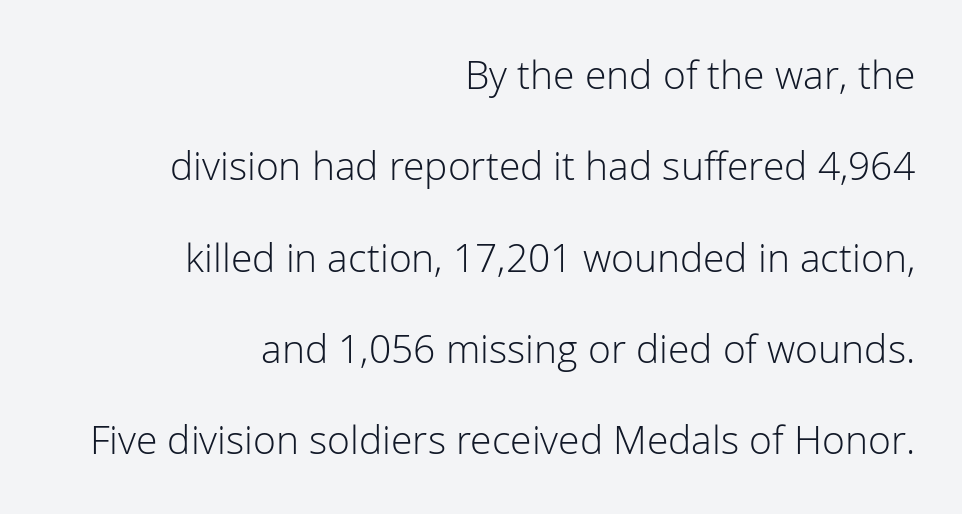
Observe the absence of serifs on each vertical stroke in this sample. This is not heavy type; no bold has been used. The designer dialed line spacing up above the default. This sample uses plain, unmodified letter spacing.
